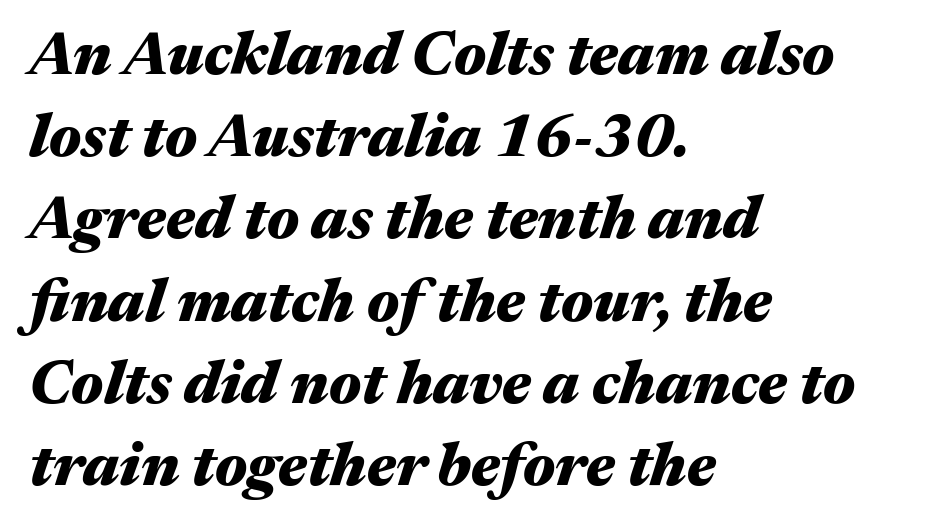
This is heavy type, rendered in bold. Line spacing here is normal. Does extra space separate the letters? No, they use regular spacing. Characters are canted at an angle relative to the baseline's perpendicular. Nobody drew a line under any word here. The compositor pushed each line to the left boundary.
